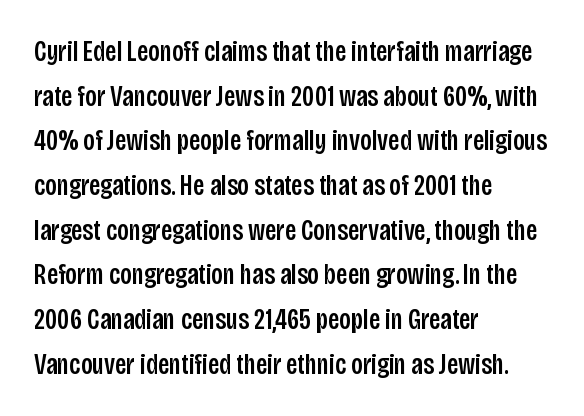
Short note: letters normally spaced. Baseline-to-baseline distance is the conventional proportion of letter height. The designer went with a sans here, leaving each stem footless. Typeset ragged right — the left edge is the straight one. Style check: upright.
